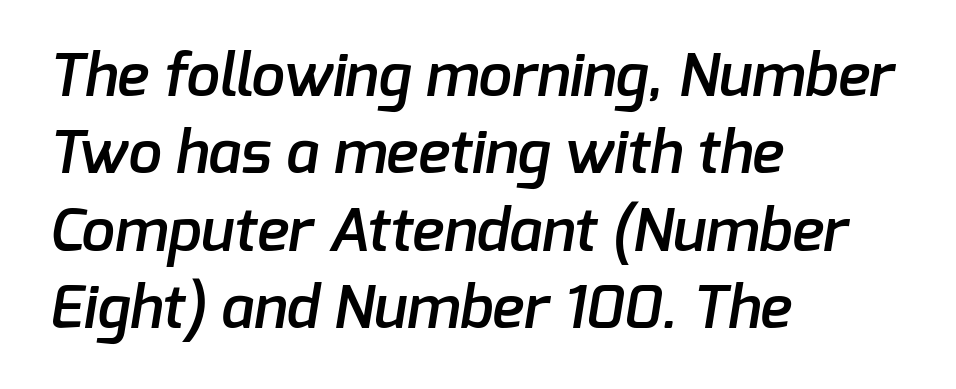
Q: Is the text bold? A: Semi-bold.
Q: Is the typeface a serif or a sans-serif typeface? A: Sans-serif.
Q: Is the text underlined? A: No.
Q: How is the paragraph aligned? A: Left-aligned.
Q: Is the spacing between letters normal or unusually wide? A: Normal.
Q: Is the spacing between lines tight, normal or loose? A: Normal.
Q: Width (condensed, normal, or wide)? A: Normal.
Q: Stroke contrast? A: Low.
Q: x-height? A: Medium.
Q: Monospaced? A: No.
